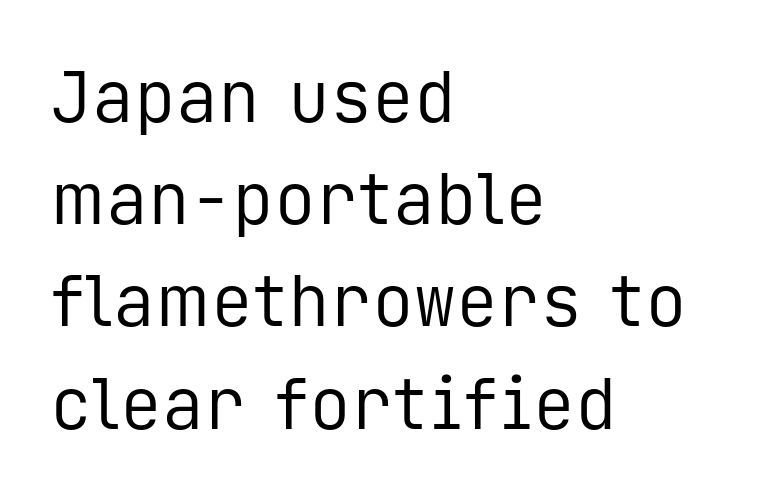
{"serif": "no", "italic": "no", "bold": "no", "weight": "regular", "width": "normal", "stroke_contrast": "low", "x_height": "medium", "monospaced": "yes", "underline": "no", "align": "left", "line_spacing": "normal", "line_spacing_ratio": 1.46, "letter_spacing": "normal", "letter_spacing_em": 0.0, "glyph_px": 70}
